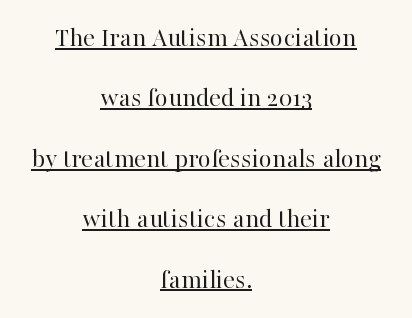
Compared with typical paragraphs, the rows here are farther apart. The rendering uses natural spacing where letterforms have individual widths. The face looks like a standard text weight, possibly lighter. The specimen includes a rule beneath the text block's lines. The rag falls on both sides of this text block equally.
